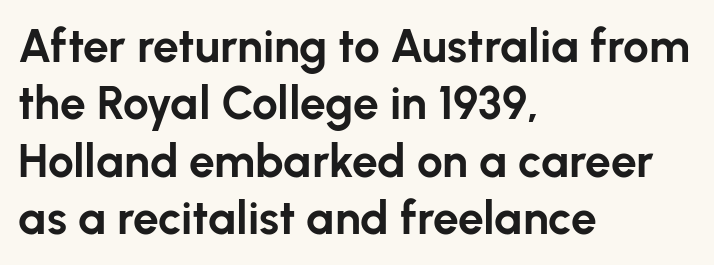
Which margin do the lines hug? The left one — the right edge is uneven. Decoration check: the copy has no underline. The typesetting leans heavy: a genuine bold. Do the characters align in a grid? No, the font is proportional.
